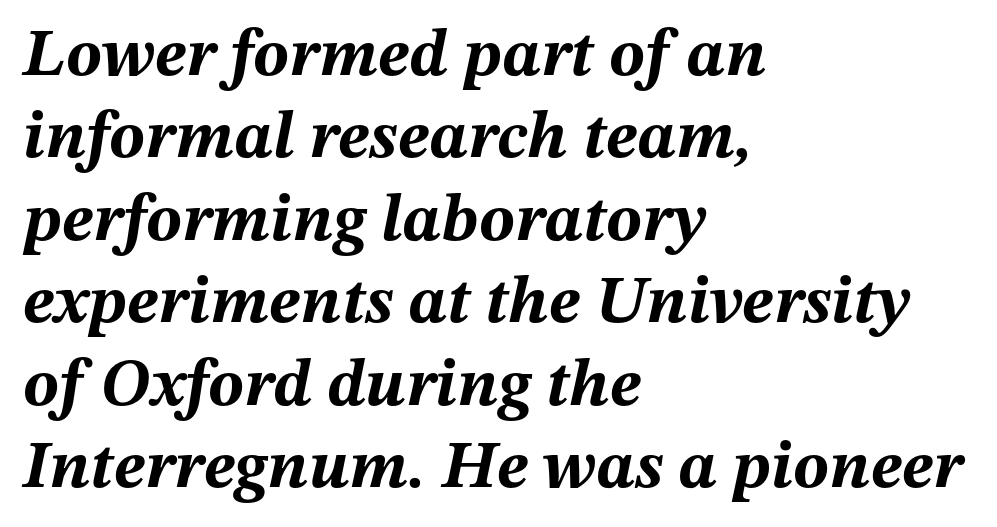
The image shows 67 px bold type, italic (leaning right); set left-aligned, line spacing 1.23x, normal letter spacing, not underlined; medium stroke contrast and a medium x-height.
